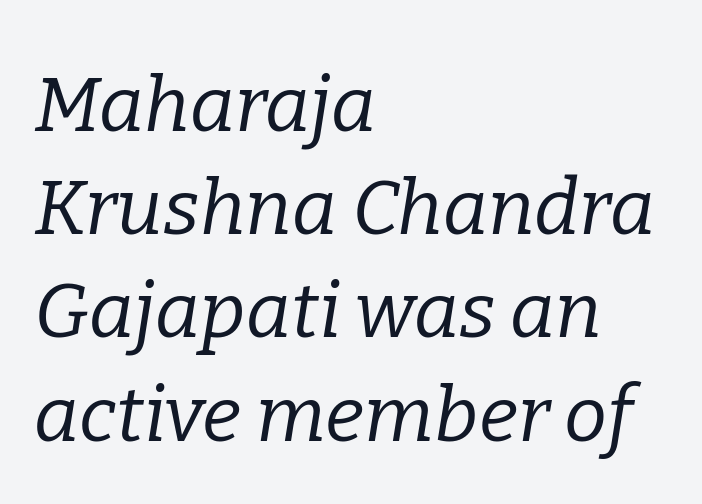
Q: Is the text bold? A: No.
Q: Is the text italic (slanted)? A: Yes, it leans right by about 9 degrees.
Q: Is the typeface a serif or a sans-serif typeface? A: Serif.
Q: Is the text underlined? A: No.
Q: How is the paragraph aligned? A: Left-aligned.
Q: Is the spacing between letters normal or unusually wide? A: Normal.
Q: Is the spacing between lines tight, normal or loose? A: Normal.
Q: Width (condensed, normal, or wide)? A: Normal.
Q: Stroke contrast? A: Low.
Q: x-height? A: Medium.
Q: Monospaced? A: No.
